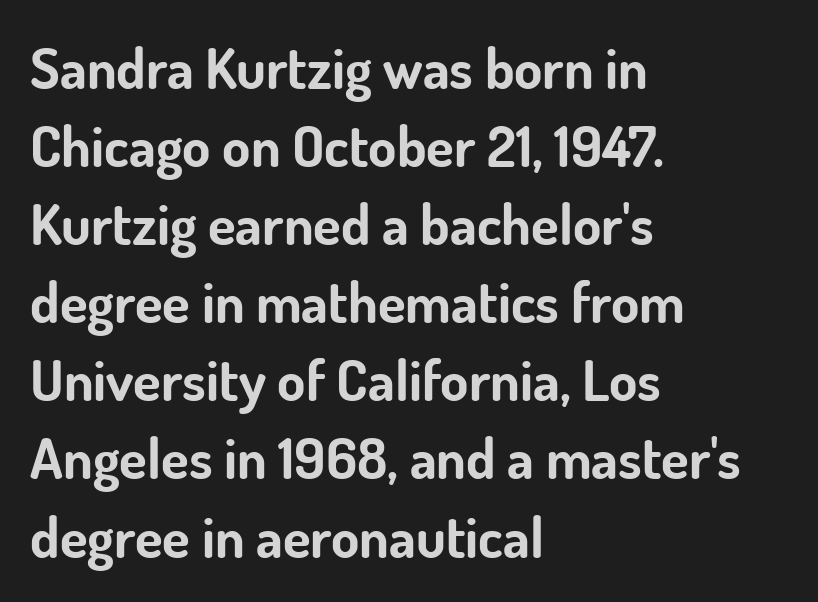
Q: Is the text bold? A: Yes.
Q: Is the text italic (slanted)? A: No, it is upright.
Q: Is the typeface a serif or a sans-serif typeface? A: Sans-serif.
Q: Is the text underlined? A: No.
Q: How is the paragraph aligned? A: Left-aligned.
Q: Is the spacing between letters normal or unusually wide? A: Normal.
Q: Is the spacing between lines tight, normal or loose? A: Normal.
Q: Width (condensed, normal, or wide)? A: Normal.
Q: Stroke contrast? A: Low.
Q: x-height? A: Small.
Q: Monospaced? A: No.
